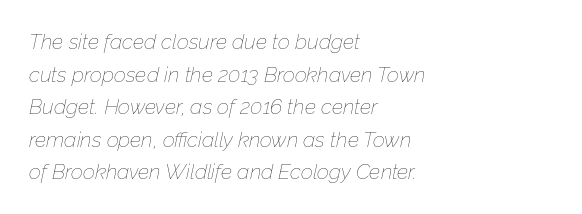
The horizontal fit of the characters is conventional and even. Every row of glyphs begins at an identical x-position on the left. You can tell it's italic because the verticals aren't actually vertical. Weight class: somewhere from thin through regular. The rows are spaced the way most documents space them.
